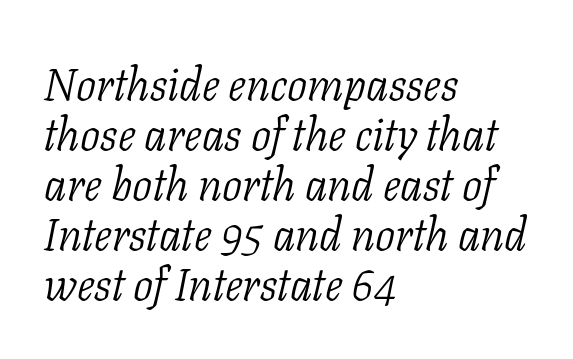
The image shows 45 px light serif type, italic (leaning right); set left-aligned, tight line spacing (1.11x), normal letter spacing, not underlined; low stroke contrast and a medium x-height.
